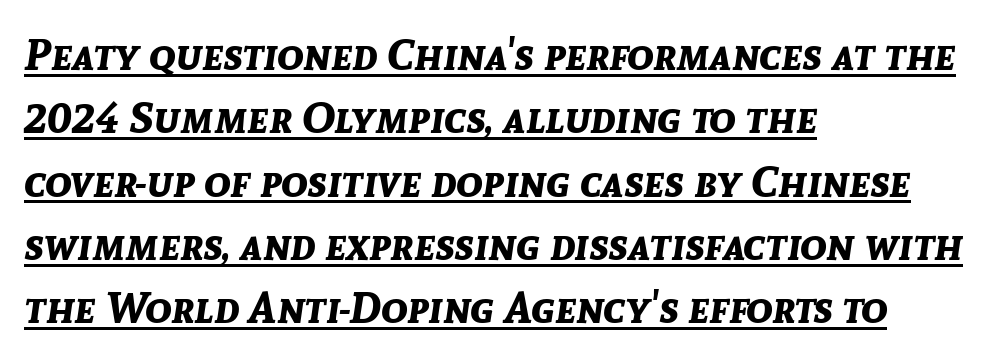
The image shows 44 px bold type, italic (leaning right); set left-aligned, normal line spacing (1.44x), normal letter spacing, underlined; low stroke contrast and a medium x-height.
